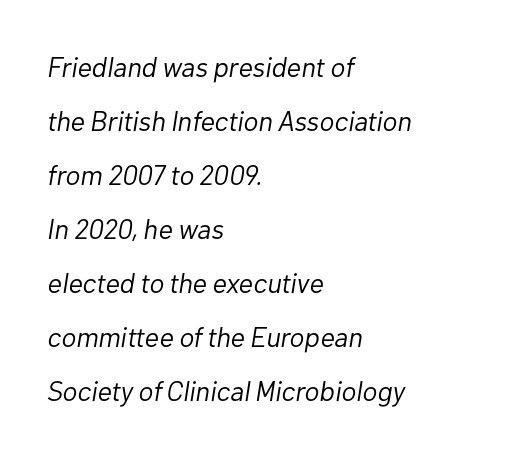
Q: Is the text bold? A: No.
Q: Is the text italic (slanted)? A: Yes, it leans right by about 10 degrees.
Q: Is the text underlined? A: No.
Q: How is the paragraph aligned? A: Left-aligned.
Q: Is the spacing between letters normal or unusually wide? A: Normal.
Q: Is the spacing between lines tight, normal or loose? A: Loose.
Q: Width (condensed, normal, or wide)? A: Normal.
Q: Stroke contrast? A: Low.
Q: x-height? A: Medium.
Q: Monospaced? A: No.
